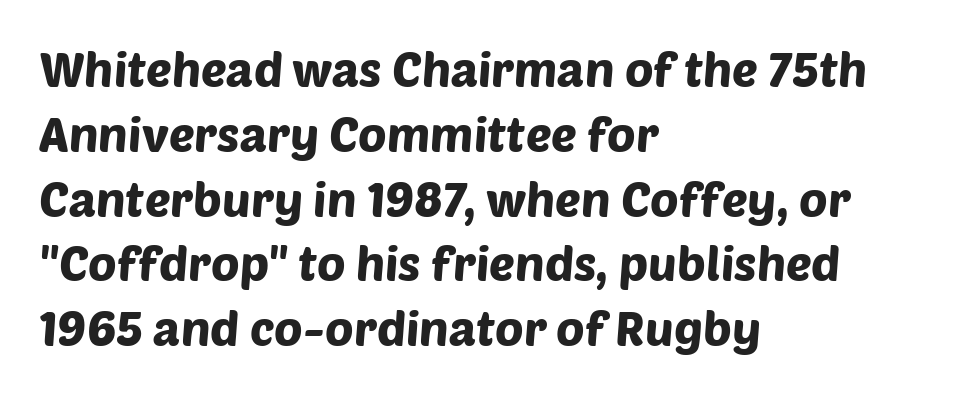
Q: Is the typeface a serif or a sans-serif typeface? A: Sans-serif.
Q: Is the text underlined? A: No.
Q: How is the paragraph aligned? A: Left-aligned.
Q: Is the spacing between letters normal or unusually wide? A: Normal.
Q: Is the spacing between lines tight, normal or loose? A: Normal.
Q: Width (condensed, normal, or wide)? A: Normal.
Q: Stroke contrast? A: Low.
Q: x-height? A: Large.
Q: Monospaced? A: No.
